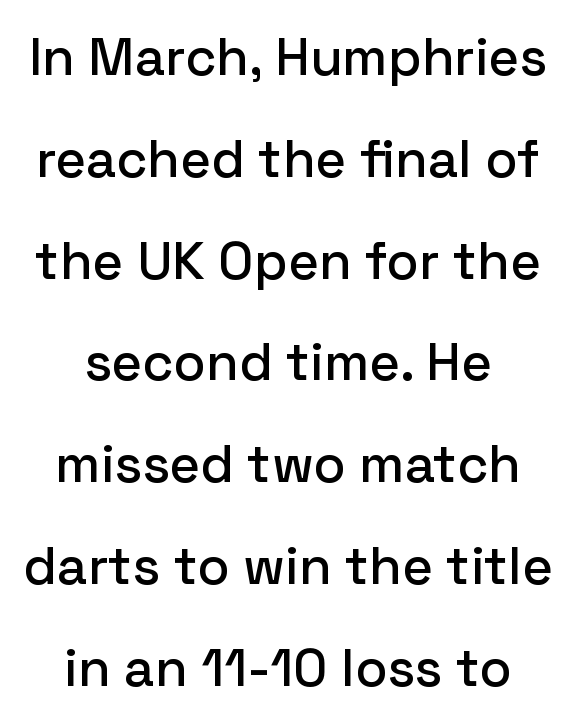
{"serif": "no", "italic": "no", "width": "normal", "stroke_contrast": "low", "x_height": "medium", "monospaced": "no", "underline": "no", "align": "center", "line_spacing": "loose", "line_spacing_ratio": 1.92, "letter_spacing": "normal", "letter_spacing_em": 0.0, "glyph_px": 53}
